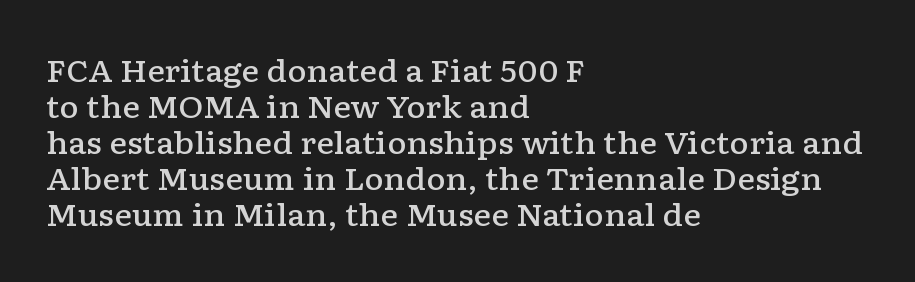
The gap between lines stays unmarked. Varying glyph widths throughout — classic text-font behaviour. Reading down the block, your eye returns to a fixed left position each line. The font is running at a semibold setting, under full bold. The tracking reads as untouched default to a designer's eye.
